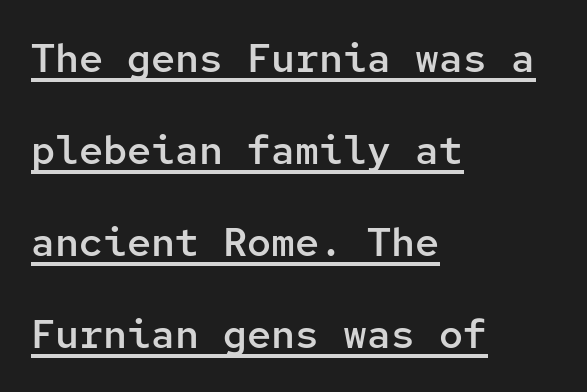
Q: Is the text bold? A: Semi-bold.
Q: Is the text italic (slanted)? A: No, it is upright.
Q: Is the typeface a serif or a sans-serif typeface? A: Sans-serif.
Q: Is the text underlined? A: Yes.
Q: How is the paragraph aligned? A: Left-aligned.
Q: Is the spacing between letters normal or unusually wide? A: Normal.
Q: Is the spacing between lines tight, normal or loose? A: Loose.
Q: Width (condensed, normal, or wide)? A: Normal.
Q: Stroke contrast? A: Low.
Q: x-height? A: Medium.
Q: Monospaced? A: Yes.
